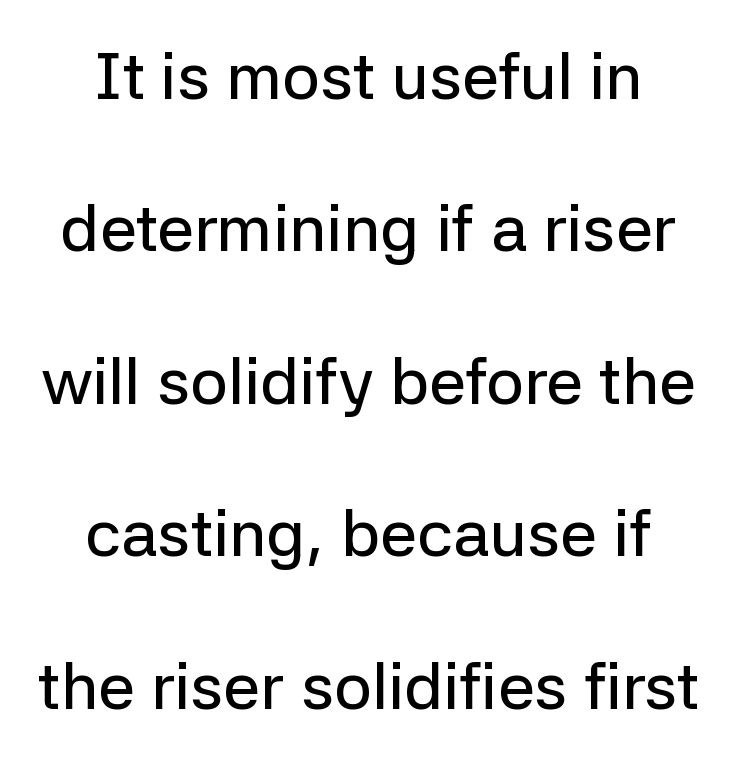
Q: Is the text italic (slanted)? A: No, it is upright.
Q: Is the typeface a serif or a sans-serif typeface? A: Sans-serif.
Q: Is the text underlined? A: No.
Q: Is the spacing between letters normal or unusually wide? A: Normal.
Q: Is the spacing between lines tight, normal or loose? A: Loose.
Q: Width (condensed, normal, or wide)? A: Normal.
Q: Stroke contrast? A: Low.
Q: x-height? A: Medium.
Q: Monospaced? A: No.
